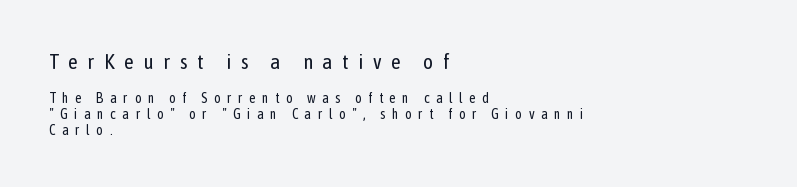
{"italic": "no", "bold": "no", "underline": "no", "align": "left", "line_spacing": "tight", "line_spacing_ratio": 1.12, "letter_spacing": "wide", "letter_spacing_em": 0.46, "larger_block": "first", "size_ratio": 1.5, "glyph_px": 21}
